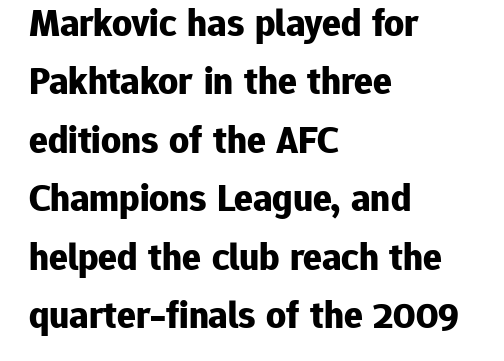
In terms of leading, this rendering sits right in the middle. The type sits square on the baseline with zero lean. A sans-serif font was chosen for this passage. Teacher's note: observe the even left margin — that is flush-left alignment. This sample uses plain, unmodified letter spacing. This sample has the flowing, uneven cadence of proportional lettering.
